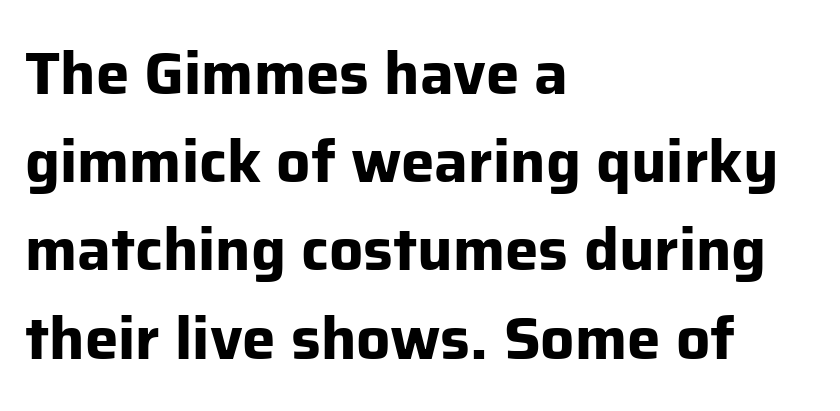
The lettering holds an erect, upright posture throughout. Visually the block forms a straight wall on the left and a jagged coastline on the right. Emphasis by weight is at full strength: bold. Any mark beneath the type? The region is blank. Character widths vary here, with narrow letters taking less room than wide ones. Unlike a traditional serif, this face leaves its strokes unadorned.
